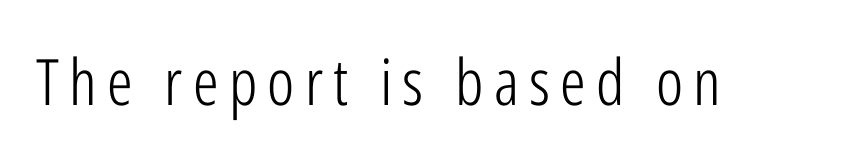
{"serif": "no", "italic": "no", "bold": "no", "weight": "light", "width": "condensed", "stroke_contrast": "low", "x_height": "medium", "monospaced": "no", "underline": "no", "glyph_px": 64}
